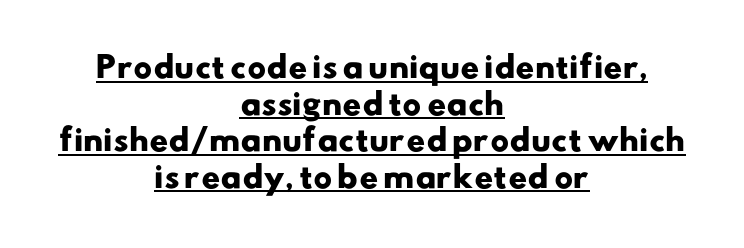
The image shows 29 px heavy, wide sans-serif type; set centered, normal line spacing (1.26x), normal letter spacing, underlined; low stroke contrast and a small x-height.
